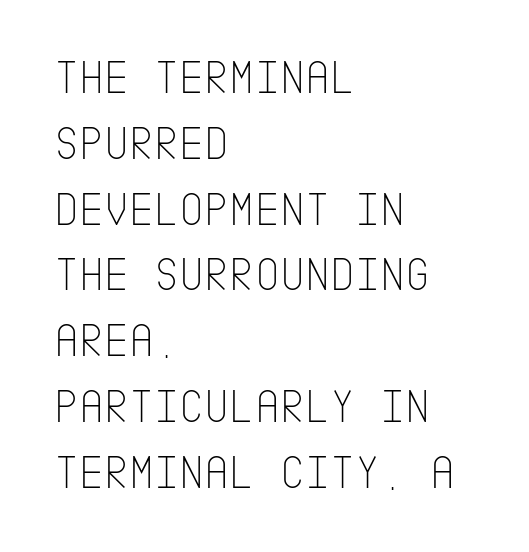
{"serif": "no", "italic": "no", "bold": "no", "weight": "thin", "width": "condensed", "stroke_contrast": "low", "x_height": "large", "underline": "no", "align": "left", "line_spacing": "normal", "line_spacing_ratio": 1.37, "letter_spacing": "normal", "letter_spacing_em": 0.0, "glyph_px": 48}
